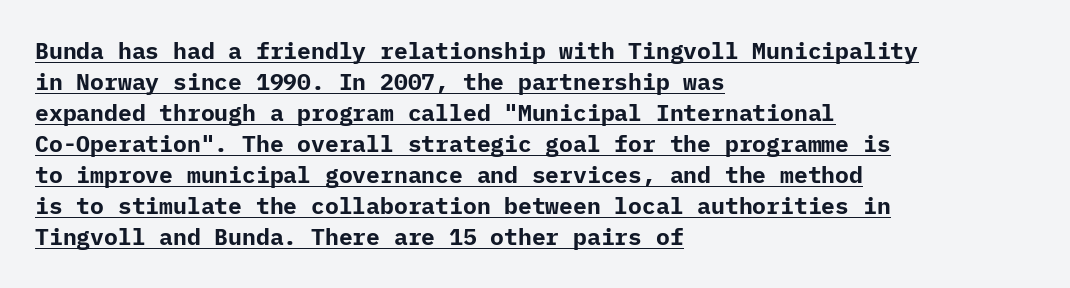
The image shows 23 px bold type, upright; set left-aligned, normal line spacing (1.35x), normal letter spacing, underlined.
